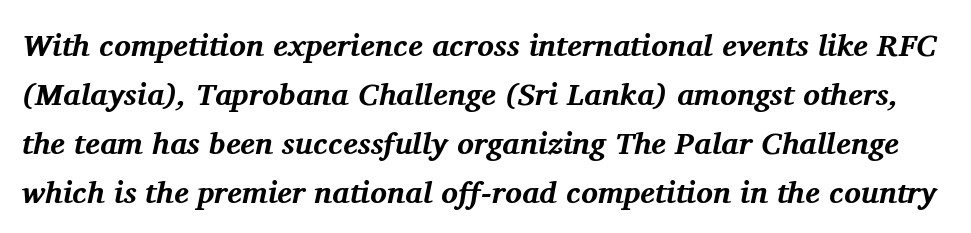
Q: Is the text bold? A: Yes.
Q: Is the text italic (slanted)? A: Yes, it leans right by about 11 degrees.
Q: Is the typeface a serif or a sans-serif typeface? A: Serif.
Q: Is the text underlined? A: No.
Q: Is the spacing between letters normal or unusually wide? A: Normal.
Q: Is the spacing between lines tight, normal or loose? A: Normal.
Q: Width (condensed, normal, or wide)? A: Normal.
Q: Stroke contrast? A: Medium.
Q: x-height? A: Medium.
Q: Monospaced? A: No.
